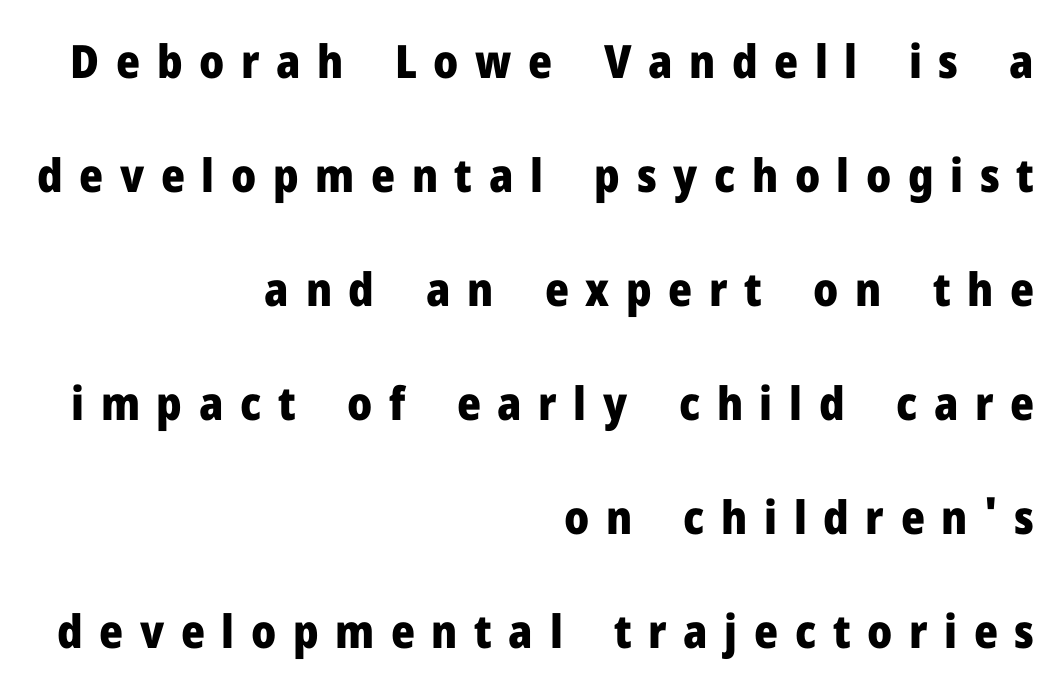
Q: Is the text bold? A: Yes.
Q: Is the text italic (slanted)? A: No, it is upright.
Q: Is the typeface a serif or a sans-serif typeface? A: Sans-serif.
Q: Is the text underlined? A: No.
Q: How is the paragraph aligned? A: Right-aligned.
Q: Is the spacing between letters normal or unusually wide? A: Unusually wide.
Q: Is the spacing between lines tight, normal or loose? A: Loose.
Q: Width (condensed, normal, or wide)? A: Normal.
Q: Stroke contrast? A: Low.
Q: x-height? A: Medium.
Q: Monospaced? A: No.
